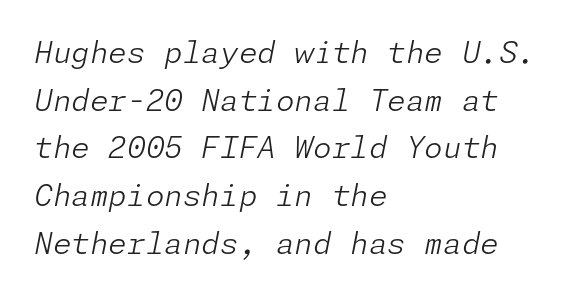
Q: Is the text bold? A: No.
Q: Is the text italic (slanted)? A: Yes, it leans right by about 11 degrees.
Q: Is the text underlined? A: No.
Q: How is the paragraph aligned? A: Left-aligned.
Q: Is the spacing between letters normal or unusually wide? A: Normal.
Q: Is the spacing between lines tight, normal or loose? A: Normal.
Q: Width (condensed, normal, or wide)? A: Normal.
Q: Stroke contrast? A: Low.
Q: x-height? A: Medium.
